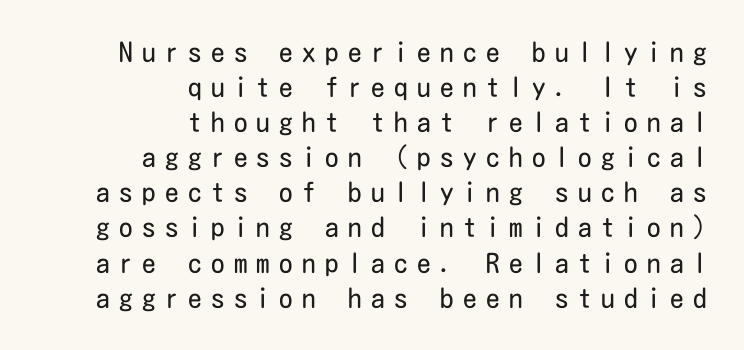
{"italic": "no", "bold": "no", "underline": "no", "align": "right", "line_spacing": "normal", "line_spacing_ratio": 1.3, "letter_spacing": "wide", "letter_spacing_em": 0.35, "glyph_px": 27}
